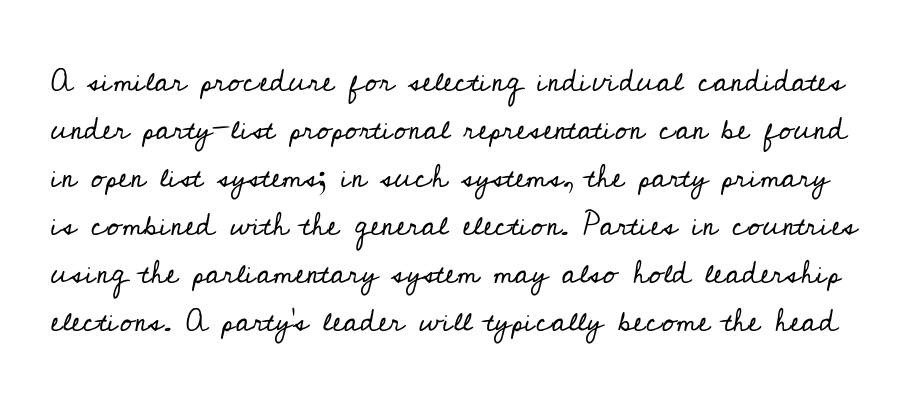
The image shows 32 px regular-weight serif type; set normal line spacing (1.5x), normal letter spacing, not underlined; low stroke contrast and a small x-height.
